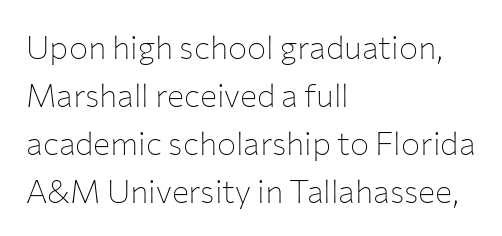
Q: Is the text bold? A: No.
Q: Is the text italic (slanted)? A: No, it is upright.
Q: Is the typeface a serif or a sans-serif typeface? A: Sans-serif.
Q: Is the text underlined? A: No.
Q: How is the paragraph aligned? A: Left-aligned.
Q: Is the spacing between letters normal or unusually wide? A: Normal.
Q: Is the spacing between lines tight, normal or loose? A: Normal.
Q: Width (condensed, normal, or wide)? A: Normal.
Q: Stroke contrast? A: Low.
Q: x-height? A: Medium.
Q: Monospaced? A: No.
